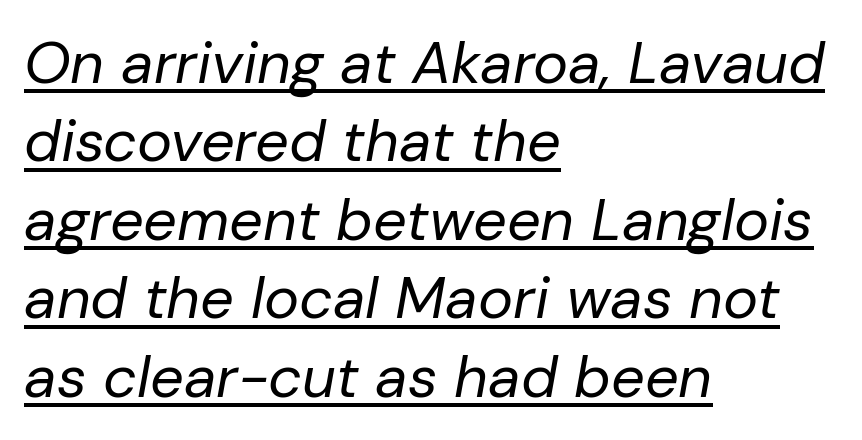
Q: Is the text bold? A: No.
Q: Is the text italic (slanted)? A: Yes, it leans right by about 10 degrees.
Q: Is the text underlined? A: Yes.
Q: How is the paragraph aligned? A: Left-aligned.
Q: Is the spacing between letters normal or unusually wide? A: Normal.
Q: Is the spacing between lines tight, normal or loose? A: Normal.
Q: Width (condensed, normal, or wide)? A: Normal.
Q: Stroke contrast? A: Low.
Q: x-height? A: Medium.
Q: Monospaced? A: No.
